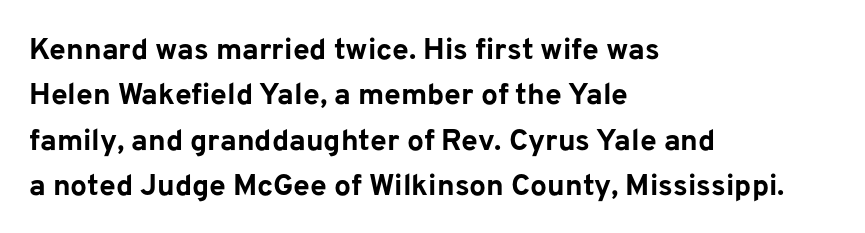
The image shows 30 px bold sans-serif type, upright; set left-aligned, normal line spacing (1.51x), normal letter spacing, not underlined; low stroke contrast and a medium x-height.
